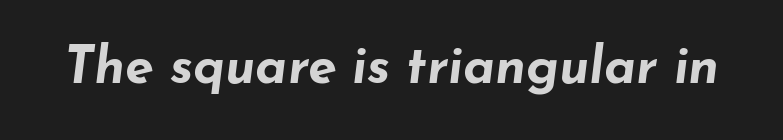
The horizontal fit of the characters is conventional and even. A clean baseline with only descenders dipping below it. Here the designer chose a conventional face with non-uniform glyph widths. The typesetting leans heavy: a genuine bold.
